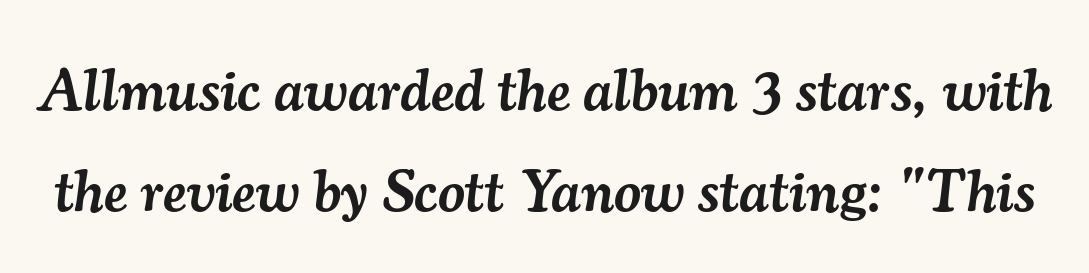
Q: Is the text bold? A: Semi-bold.
Q: Is the text italic (slanted)? A: Yes, it leans right by about 7 degrees.
Q: Is the typeface a serif or a sans-serif typeface? A: Serif.
Q: Is the text underlined? A: No.
Q: Is the spacing between letters normal or unusually wide? A: Normal.
Q: Width (condensed, normal, or wide)? A: Normal.
Q: Stroke contrast? A: Medium.
Q: x-height? A: Small.
Q: Monospaced? A: No.
